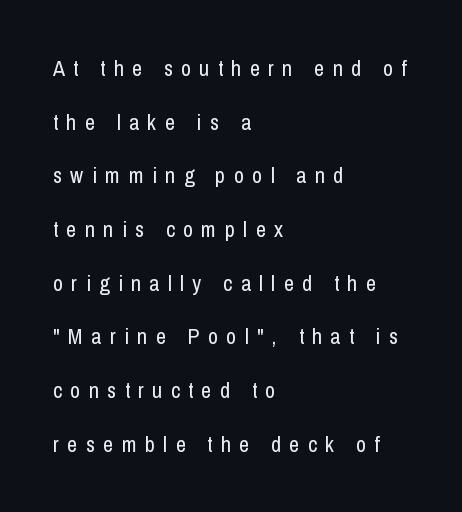
Between one letter and the next there's a generous, obvious gap. The characters are drawn with everyday or finer stroke widths. Is there much room between lines? Yes — plenty of vertical air separates them. Does the copy run flush right? No — it runs flush left. Lines of text with bare space underneath.
